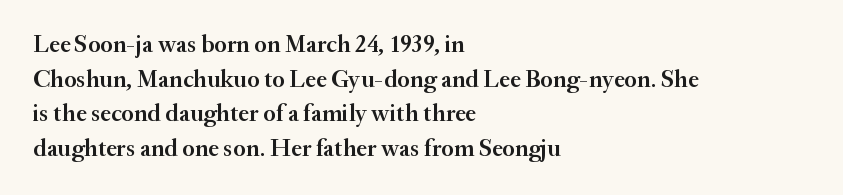
{"italic": "no", "bold": "semi", "underline": "no", "align": "left", "line_spacing": "normal", "line_spacing_ratio": 1.44, "letter_spacing": "normal", "letter_spacing_em": 0.0, "glyph_px": 24}
